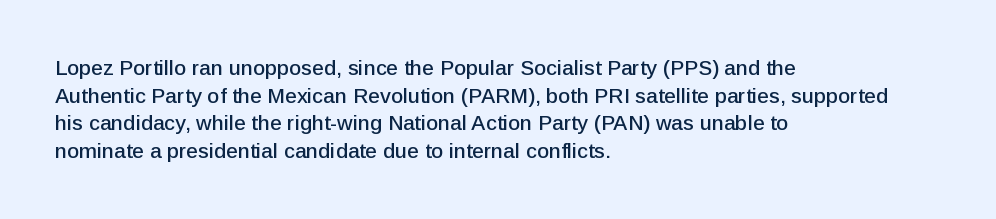
Q: Is the text italic (slanted)? A: No, it is upright.
Q: Is the text underlined? A: No.
Q: How is the paragraph aligned? A: Left-aligned.
Q: Is the spacing between letters normal or unusually wide? A: Normal.
Q: Is the spacing between lines tight, normal or loose? A: Normal.
